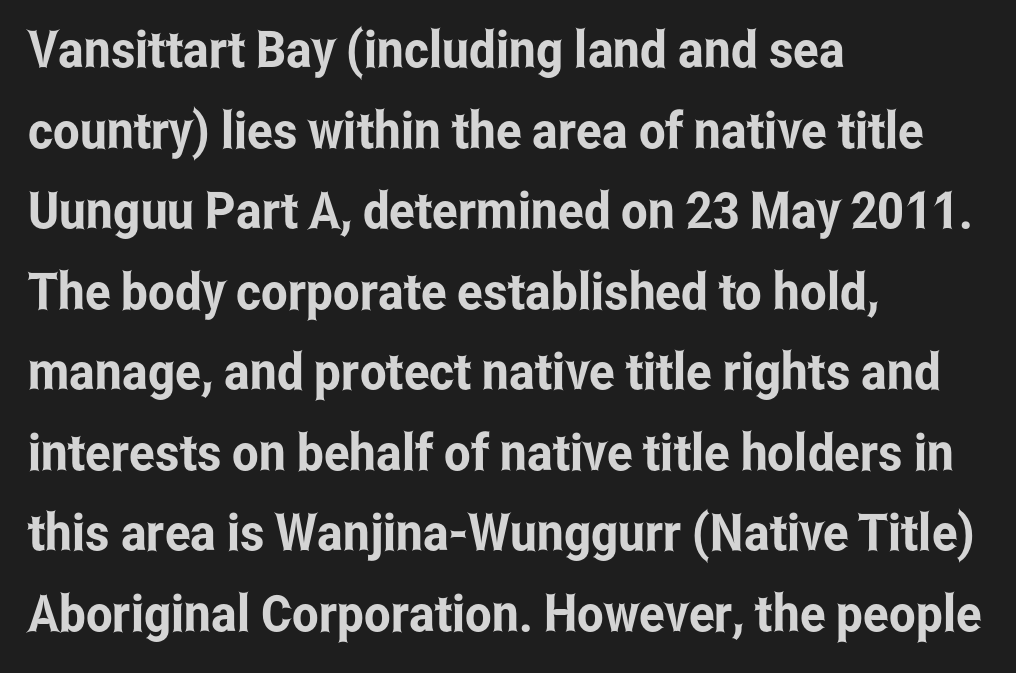
The image shows 51 px condensed sans-serif type, upright; set left-aligned, normal line spacing (1.58x), normal letter spacing, not underlined; low stroke contrast and a medium x-height.
